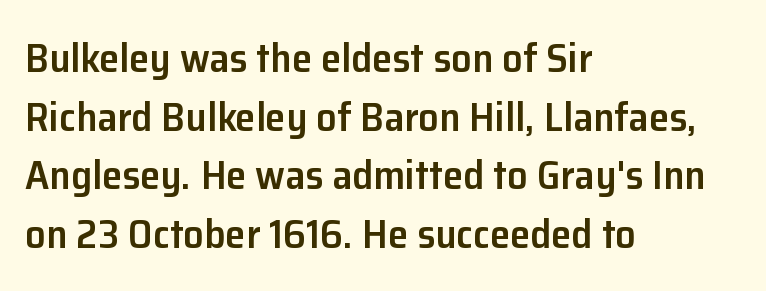
Q: Is the text bold? A: Semi-bold.
Q: Is the text italic (slanted)? A: No, it is upright.
Q: Is the typeface a serif or a sans-serif typeface? A: Sans-serif.
Q: Is the text underlined? A: No.
Q: How is the paragraph aligned? A: Left-aligned.
Q: Is the spacing between letters normal or unusually wide? A: Normal.
Q: Is the spacing between lines tight, normal or loose? A: Normal.
Q: Width (condensed, normal, or wide)? A: Normal.
Q: Stroke contrast? A: Low.
Q: x-height? A: Medium.
Q: Monospaced? A: No.
